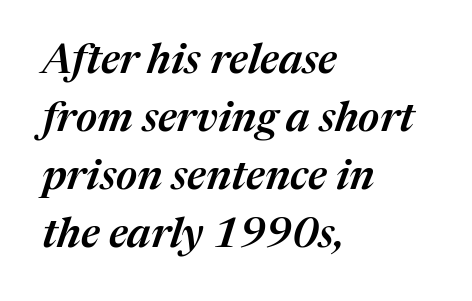
{"italic": "yes", "lean": "right", "slant_degrees": 17, "bold": "semi", "weight": "semibold", "width": "normal", "stroke_contrast": "medium", "x_height": "medium", "monospaced": "no", "underline": "no", "align": "left", "line_spacing": "normal", "line_spacing_ratio": 1.38, "letter_spacing": "normal", "letter_spacing_em": 0.0, "glyph_px": 42}
